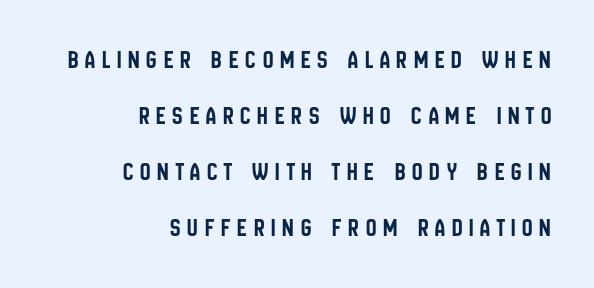
{"italic": "no", "underline": "no", "align": "right", "line_spacing": "loose", "line_spacing_ratio": 2.16, "letter_spacing": "wide", "letter_spacing_em": 0.26, "glyph_px": 26}
